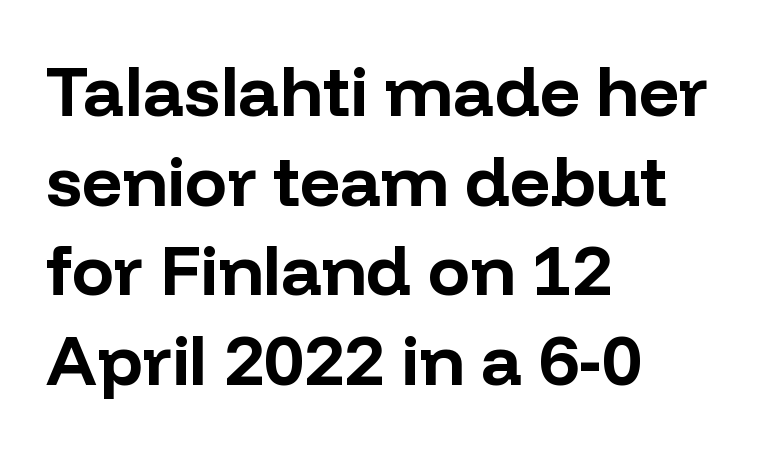
The image shows 70 px bold sans-serif type, upright; set left-aligned, normal line spacing (1.28x), normal letter spacing, not underlined; low stroke contrast and a medium x-height.
